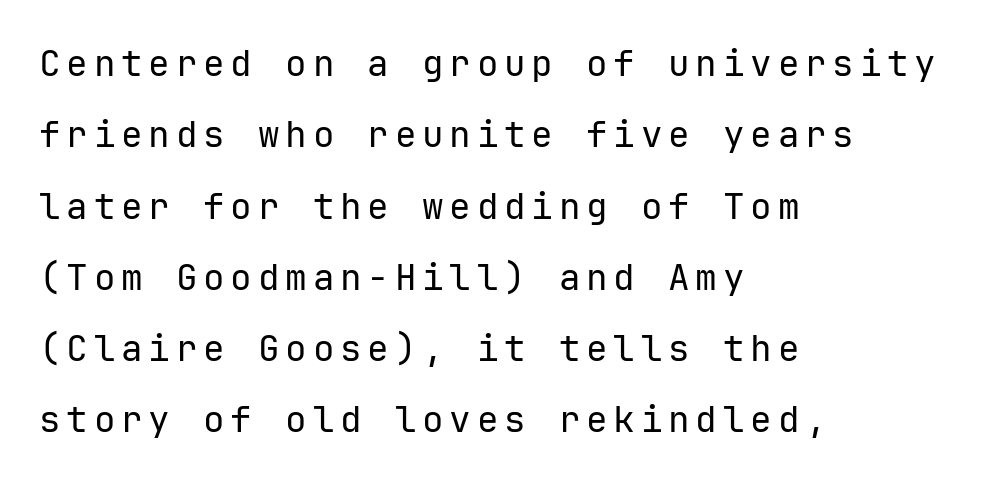
Quick note: underline off. The lettering stays uniformly vertical, giving the passage a roman look. The passage shown is typed in a monospace face where columns stay perfectly aligned. Horizontal alignment here is leftward, the default for most running prose. Each letter's strokes conclude bluntly, with no projecting serifs.
